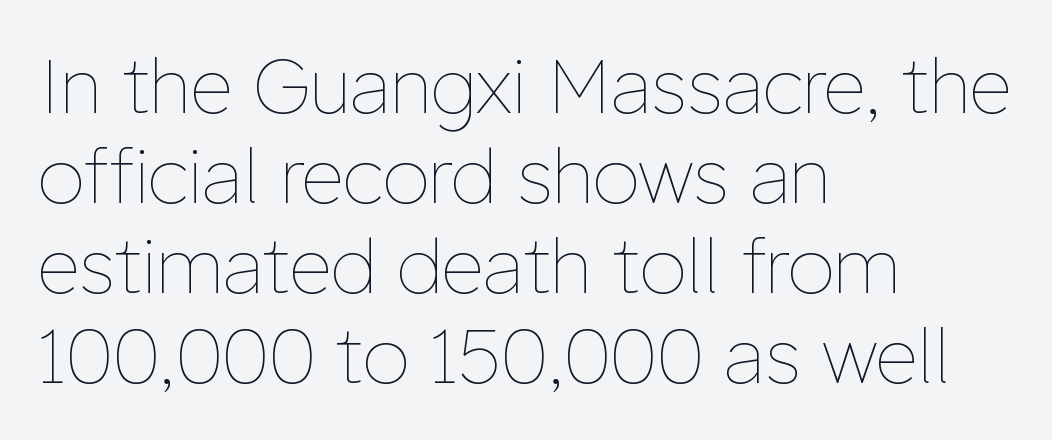
The image shows 75 px thin type, upright; set left-aligned, line spacing 1.2x, normal letter spacing, not underlined; low stroke contrast and a medium x-height.
